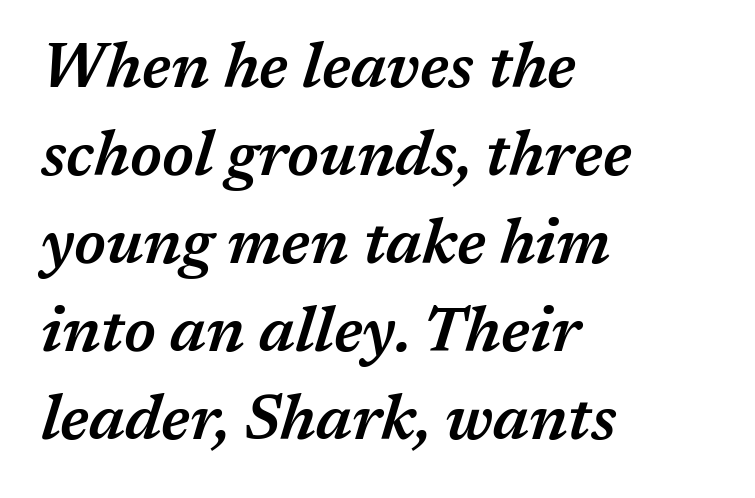
Q: Is the text bold? A: Semi-bold.
Q: Is the text italic (slanted)? A: Yes, it leans right by about 17 degrees.
Q: Is the text underlined? A: No.
Q: How is the paragraph aligned? A: Left-aligned.
Q: Is the spacing between letters normal or unusually wide? A: Normal.
Q: Is the spacing between lines tight, normal or loose? A: Normal.
Q: Width (condensed, normal, or wide)? A: Normal.
Q: Stroke contrast? A: Medium.
Q: x-height? A: Medium.
Q: Monospaced? A: No.
